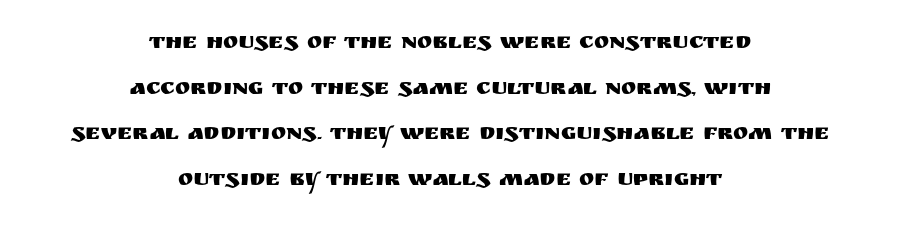
Posture: vertical. Tracking here is standard; glyphs follow each other at the usual distance. Students, observe: this is what heavily led, spacious text looks like. Descenders hang freely into open space. Typeset on center — no edge is straight.
